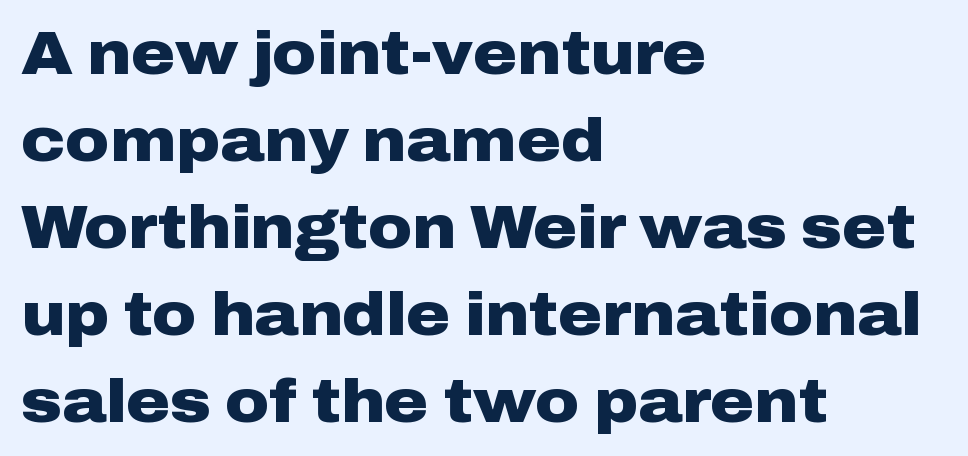
{"serif": "no", "italic": "no", "bold": "yes", "weight": "heavy", "width": "wide", "stroke_contrast": "low", "x_height": "medium", "monospaced": "no", "underline": "no", "align": "left", "line_spacing": "normal", "line_spacing_ratio": 1.45, "letter_spacing": "normal", "letter_spacing_em": 0.0, "glyph_px": 60}
